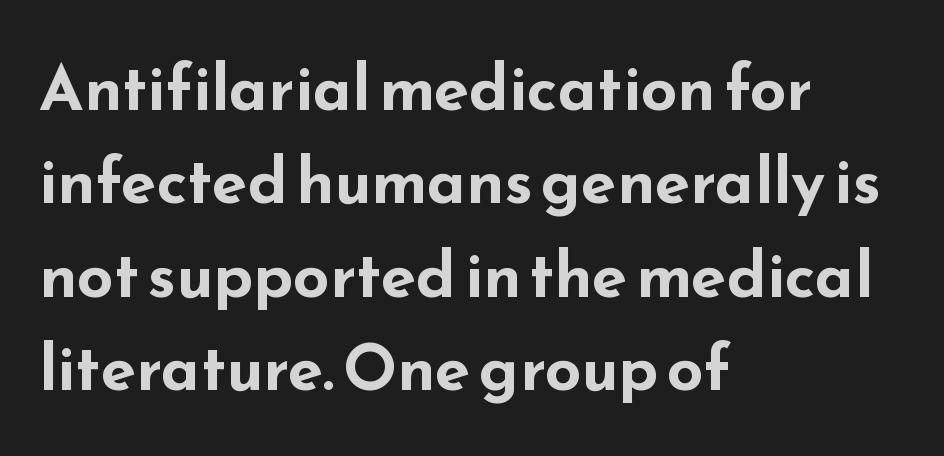
Q: Is the text bold? A: Yes.
Q: Is the text italic (slanted)? A: No, it is upright.
Q: Is the typeface a serif or a sans-serif typeface? A: Sans-serif.
Q: Is the text underlined? A: No.
Q: How is the paragraph aligned? A: Left-aligned.
Q: Is the spacing between letters normal or unusually wide? A: Normal.
Q: Is the spacing between lines tight, normal or loose? A: Normal.
Q: Width (condensed, normal, or wide)? A: Wide.
Q: Stroke contrast? A: Low.
Q: x-height? A: Small.
Q: Monospaced? A: No.
